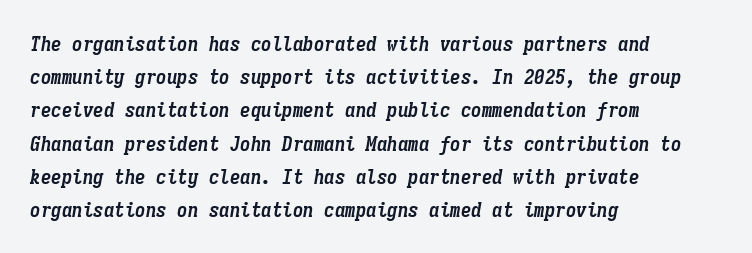
{"italic": "yes", "lean": "right", "slant_degrees": 9, "bold": "yes", "underline": "no", "align": "left", "line_spacing": "normal", "line_spacing_ratio": 1.58, "letter_spacing": "normal", "letter_spacing_em": 0.0, "glyph_px": 21}
